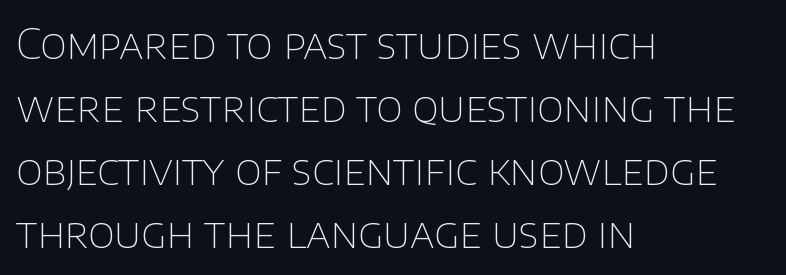
Q: Is the text bold? A: No.
Q: Is the text italic (slanted)? A: No, it is upright.
Q: Is the typeface a serif or a sans-serif typeface? A: Sans-serif.
Q: Is the text underlined? A: No.
Q: How is the paragraph aligned? A: Left-aligned.
Q: Is the spacing between letters normal or unusually wide? A: Normal.
Q: Is the spacing between lines tight, normal or loose? A: Normal.
Q: Width (condensed, normal, or wide)? A: Normal.
Q: Stroke contrast? A: Low.
Q: x-height? A: Large.
Q: Monospaced? A: No.
